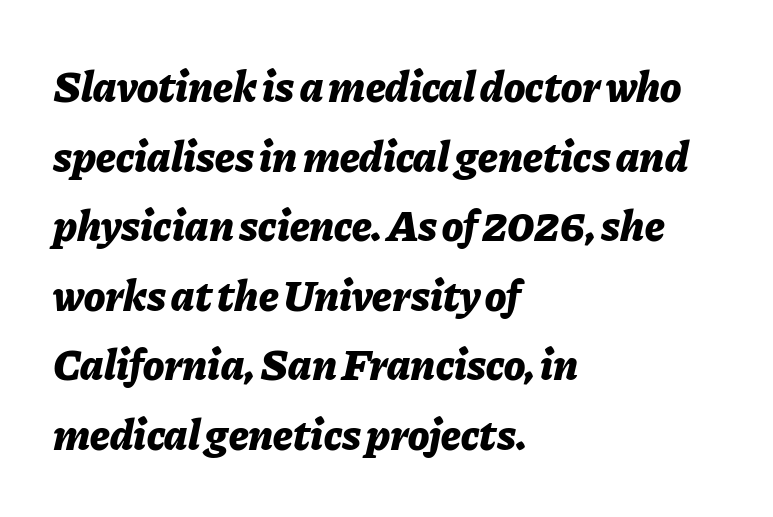
Regular leading. The passage shown is typed in a proportional face where columns would drift. Spacing between characters is what you'd get straight out of the box. Each row of text sits above clean, open space. Plenty of ink on the page — the face is bold. The glyphs look as if they've been sheared to an angle.
